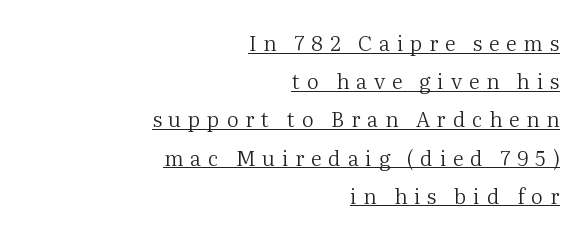
{"italic": "no", "bold": "no", "underline": "yes", "align": "right", "line_spacing_ratio": 1.82, "letter_spacing": "wide", "letter_spacing_em": 0.32, "glyph_px": 21}
